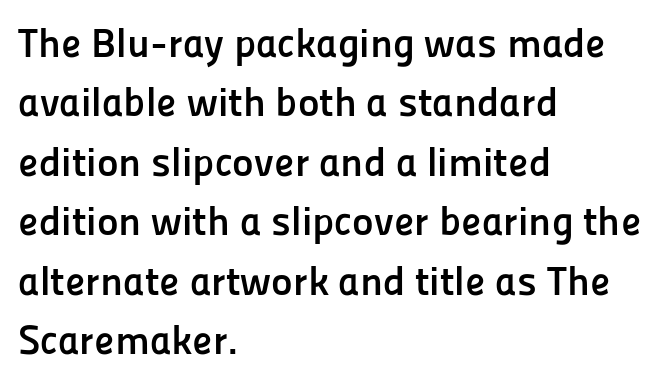
The image shows 41 px semibold sans-serif type, upright; set left-aligned, normal line spacing (1.45x), normal letter spacing, not underlined; low stroke contrast and a medium x-height.
